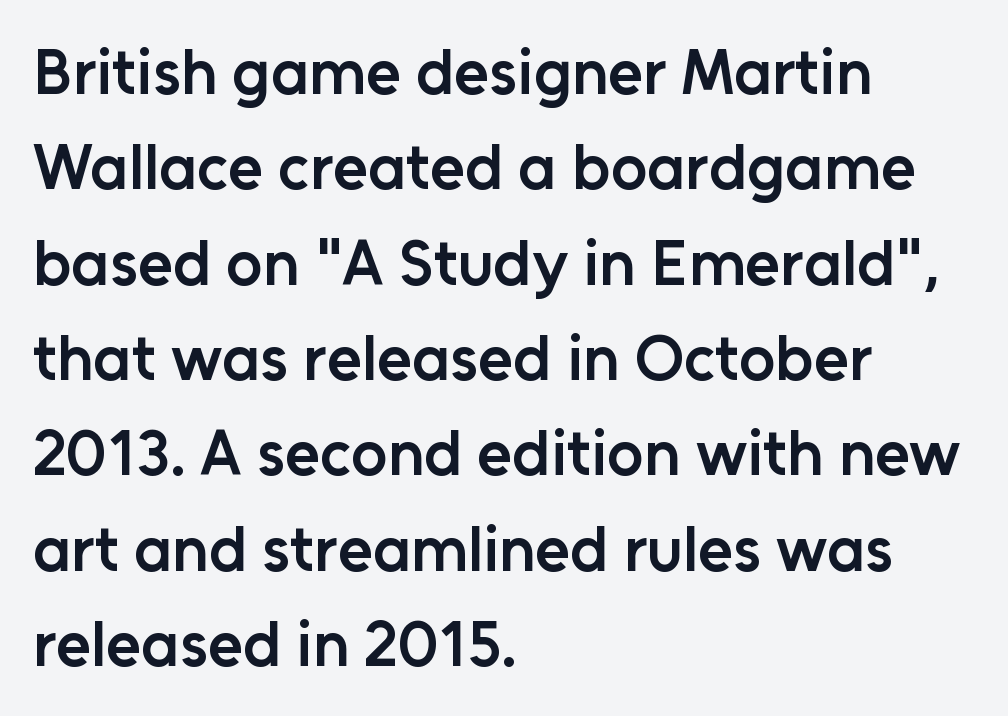
The letters stand upright; this is a roman face. The characters display no serif detailing; their extremities are plain. The rendering uses natural spacing where letterforms have individual widths. The strip under each line holds only bare page. How would I describe the line gaps? Plain and ordinary.
